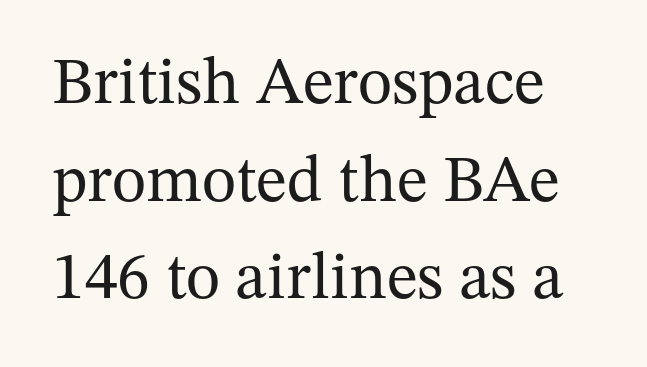
The image shows 66 px regular-weight serif type, upright; set normal line spacing (1.48x), normal letter spacing, not underlined; medium stroke contrast and a medium x-height.
